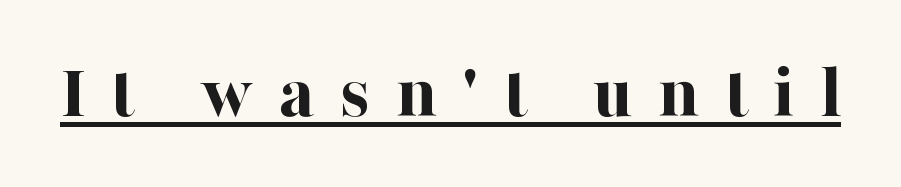
{"serif": "yes", "italic": "no", "bold": "yes", "weight": "bold", "width": "normal", "stroke_contrast": "high", "x_height": "medium", "monospaced": "no", "underline": "yes", "letter_spacing": "wide", "letter_spacing_em": 0.32, "glyph_px": 79}
